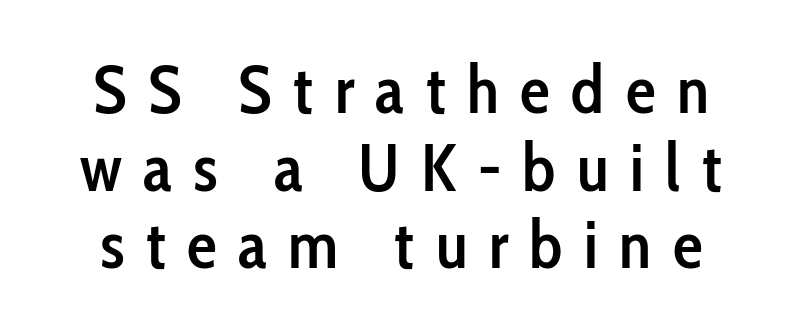
Q: Is the text bold? A: Semi-bold.
Q: Is the text italic (slanted)? A: No, it is upright.
Q: Is the typeface a serif or a sans-serif typeface? A: Sans-serif.
Q: Is the text underlined? A: No.
Q: Is the spacing between letters normal or unusually wide? A: Unusually wide.
Q: Width (condensed, normal, or wide)? A: Condensed.
Q: Stroke contrast? A: Low.
Q: x-height? A: Medium.
Q: Monospaced? A: No.
